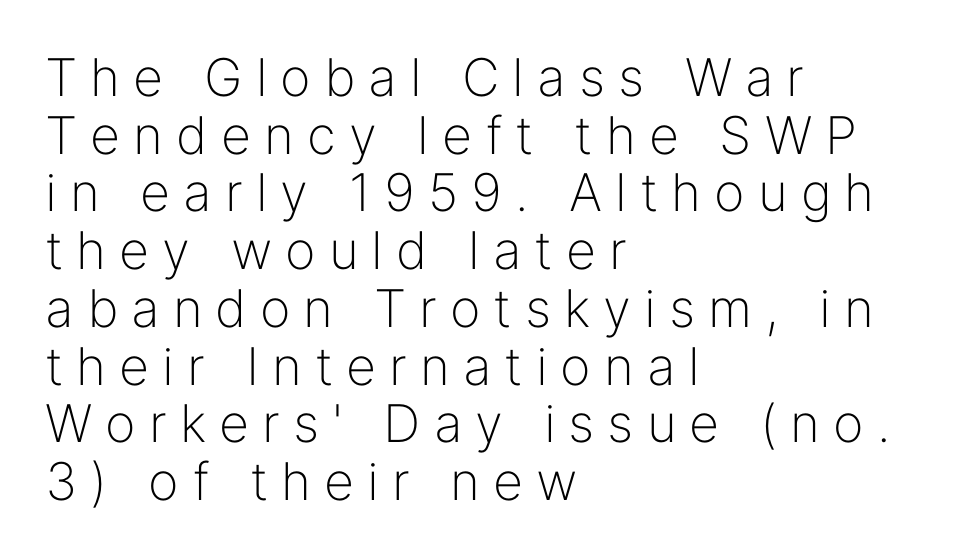
{"serif": "no", "italic": "no", "bold": "no", "weight": "light", "width": "normal", "stroke_contrast": "low", "x_height": "medium", "monospaced": "no", "underline": "no", "align": "left", "line_spacing": "tight", "line_spacing_ratio": 1.11, "letter_spacing": "wide", "letter_spacing_em": 0.25, "glyph_px": 52}
